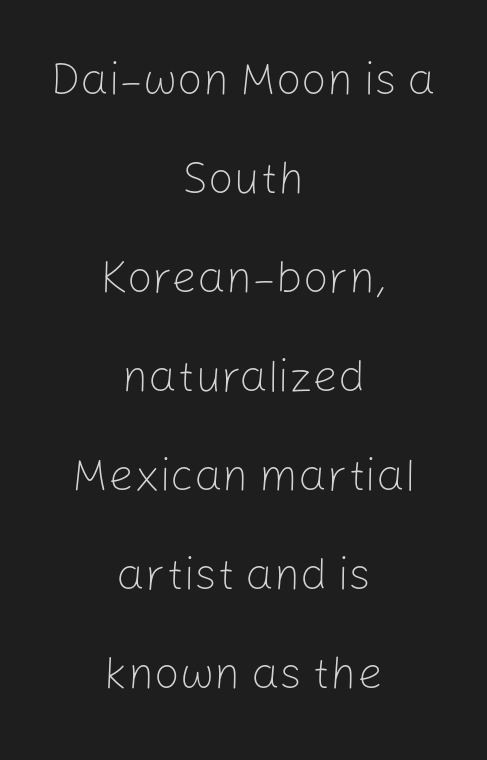
The image shows 45 px light sans-serif type, upright; set centered, loose line spacing (2.2x), normal letter spacing, not underlined; low stroke contrast and a medium x-height.
